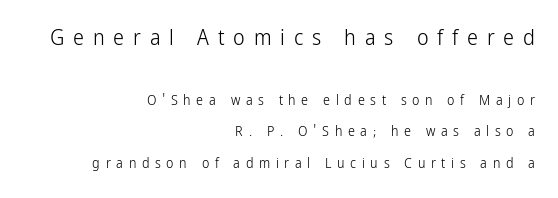
Q: Is the text bold? A: No.
Q: Is the text italic (slanted)? A: No, it is upright.
Q: Is the text underlined? A: No.
Q: How is the paragraph aligned? A: Right-aligned.
Q: Is the spacing between letters normal or unusually wide? A: Unusually wide.
Q: Is the spacing between lines tight, normal or loose? A: Loose.
Q: Which block of text is set in a larger size, the first (top) or the second (bottom)? A: The first (top) one.
